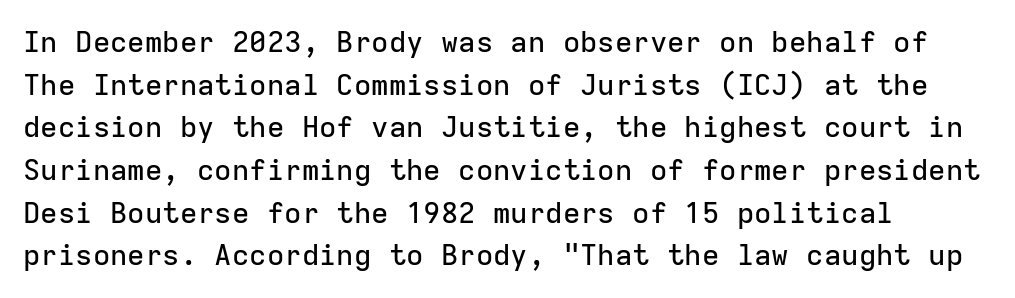
Style check: upright. The lines sit at an ordinary, default distance from one another. The space beneath each line is pristine and unruled. Monospaced: the letters line up in strict vertical columns.
